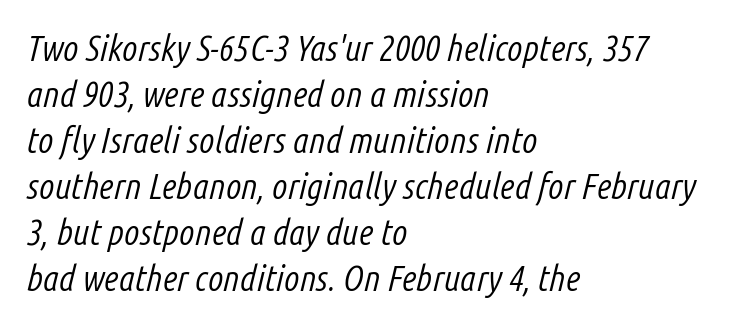
Q: Is the text bold? A: No.
Q: Is the text italic (slanted)? A: Yes, it leans right by about 14 degrees.
Q: Is the text underlined? A: No.
Q: How is the paragraph aligned? A: Left-aligned.
Q: Is the spacing between letters normal or unusually wide? A: Normal.
Q: Is the spacing between lines tight, normal or loose? A: Normal.
Q: Width (condensed, normal, or wide)? A: Condensed.
Q: Stroke contrast? A: Low.
Q: x-height? A: Medium.
Q: Monospaced? A: No.
